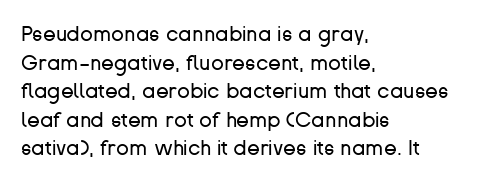
Q: Is the text bold? A: No.
Q: Is the text italic (slanted)? A: No, it is upright.
Q: Is the text underlined? A: No.
Q: How is the paragraph aligned? A: Left-aligned.
Q: Is the spacing between letters normal or unusually wide? A: Normal.
Q: Is the spacing between lines tight, normal or loose? A: Normal.
